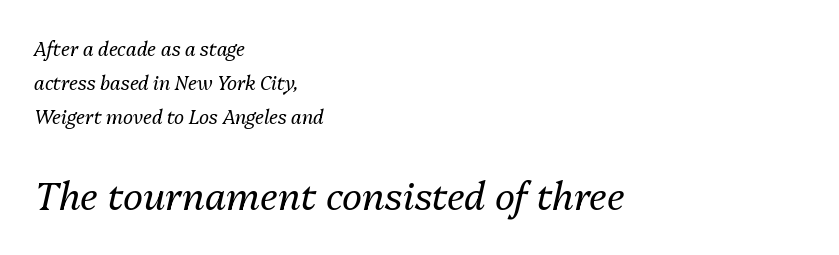
{"italic": "yes", "lean": "right", "slant_degrees": 13, "bold": "no", "weight": "regular", "width": "normal", "stroke_contrast": "medium", "x_height": "medium", "monospaced": "no", "underline": "no", "align": "left", "line_spacing_ratio": 1.8, "letter_spacing": "normal", "letter_spacing_em": 0.0, "larger_block": "second", "size_ratio": 2.0, "glyph_px": 38}
